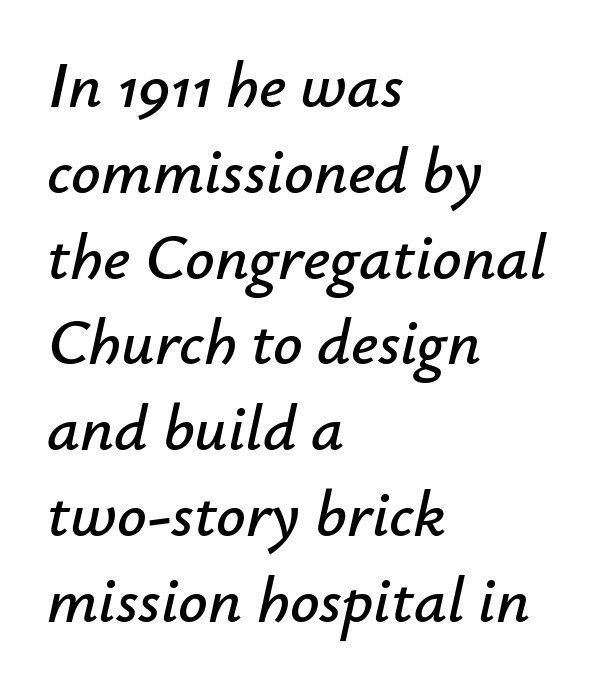
{"italic": "yes", "lean": "right", "slant_degrees": 12, "width": "normal", "stroke_contrast": "low", "x_height": "small", "monospaced": "no", "underline": "no", "align": "left", "line_spacing": "normal", "line_spacing_ratio": 1.32, "letter_spacing": "normal", "letter_spacing_em": 0.0, "glyph_px": 65}
